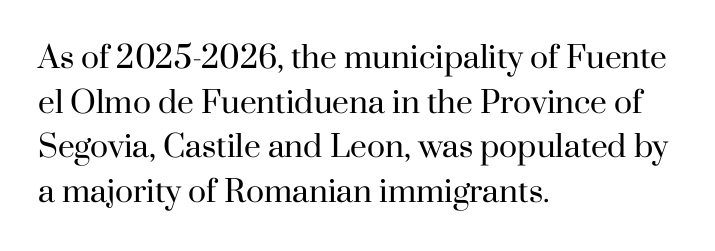
Q: Is the text bold? A: No.
Q: Is the text italic (slanted)? A: No, it is upright.
Q: Is the typeface a serif or a sans-serif typeface? A: Serif.
Q: Is the text underlined? A: No.
Q: How is the paragraph aligned? A: Left-aligned.
Q: Is the spacing between letters normal or unusually wide? A: Normal.
Q: Is the spacing between lines tight, normal or loose? A: Normal.
Q: Width (condensed, normal, or wide)? A: Normal.
Q: Stroke contrast? A: High.
Q: x-height? A: Small.
Q: Monospaced? A: No.
